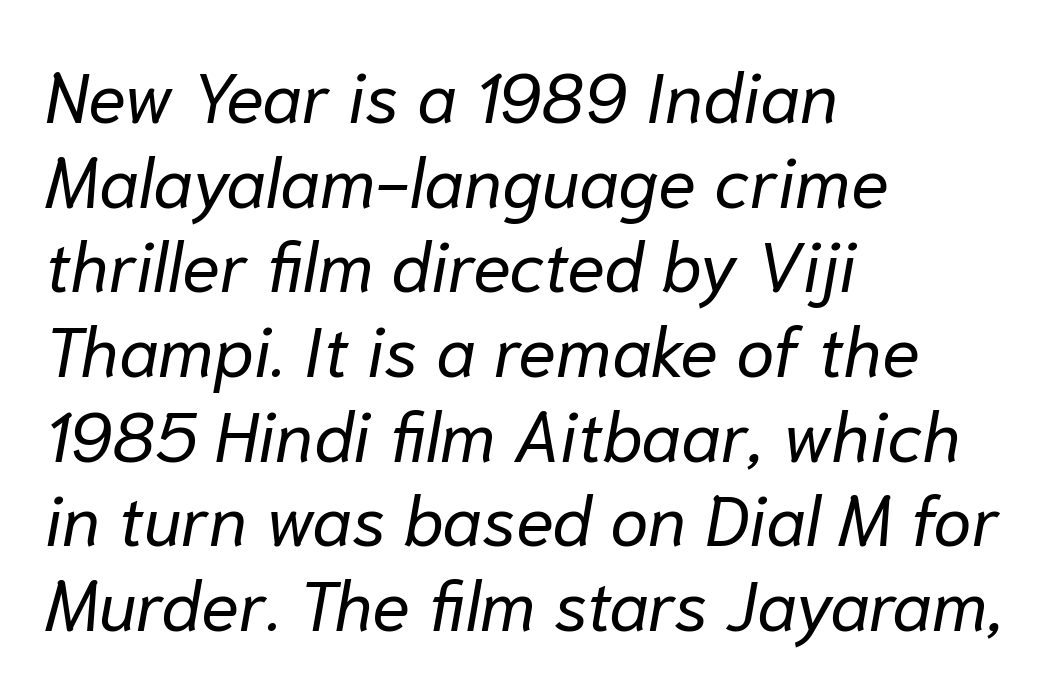
The image shows 70 px regular-weight type, italic (leaning right); set left-aligned, line spacing 1.21x, normal letter spacing, not underlined; low stroke contrast and a medium x-height.
